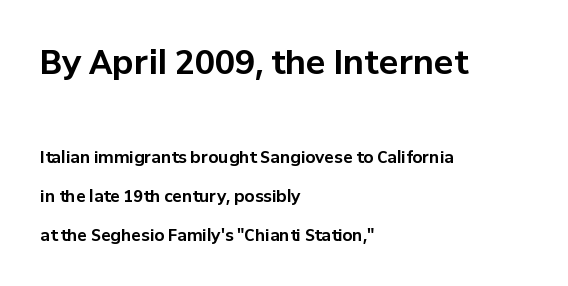
Q: Is the text bold? A: Yes.
Q: Is the text italic (slanted)? A: No, it is upright.
Q: Is the typeface a serif or a sans-serif typeface? A: Sans-serif.
Q: Is the text underlined? A: No.
Q: How is the paragraph aligned? A: Left-aligned.
Q: Is the spacing between letters normal or unusually wide? A: Normal.
Q: Is the spacing between lines tight, normal or loose? A: Loose.
Q: Which block of text is set in a larger size, the first (top) or the second (bottom)? A: The first (top) one.
Q: Width (condensed, normal, or wide)? A: Normal.
Q: Stroke contrast? A: Low.
Q: x-height? A: Medium.
Q: Monospaced? A: No.
